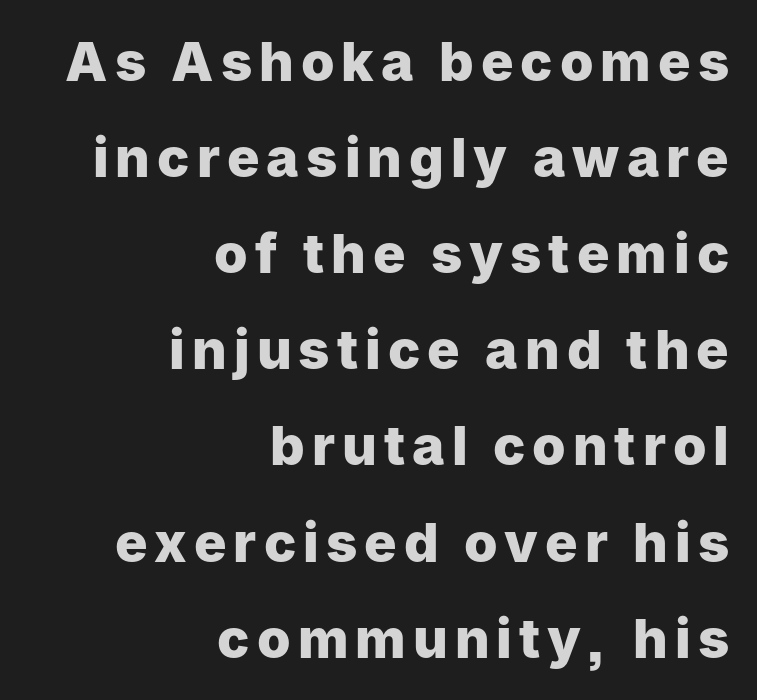
The image shows 54 px heavy sans-serif type, upright; set right-aligned, line spacing 1.78x, not underlined; low stroke contrast and a medium x-height.
